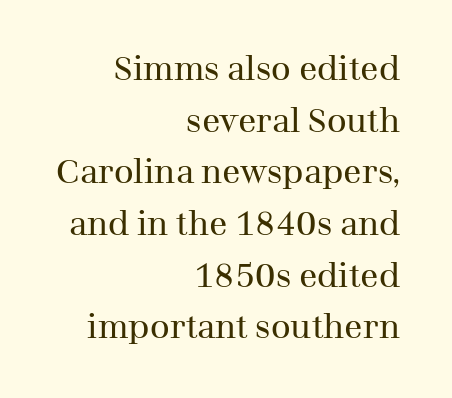
No heavy texture on the line: the type isn't bold. Leading: standard. Observe the serifs anchoring each vertical stroke in this sample. In terms of letterspacing, this is plain default setting. Vertical strokes here are truly vertical.
